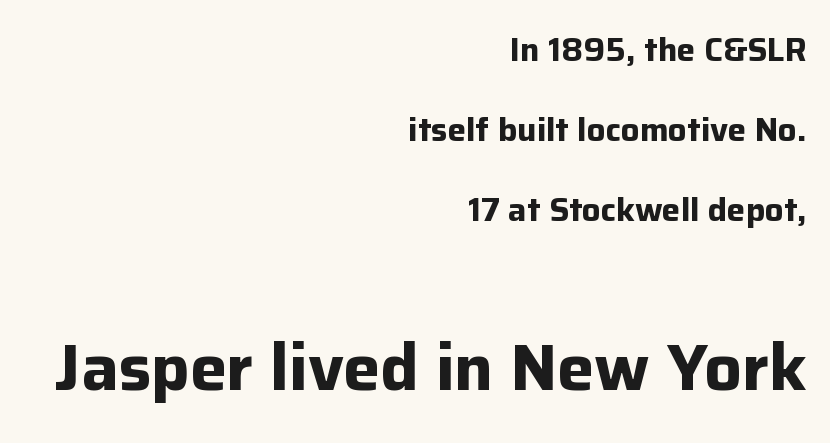
The image shows 66 px bold sans-serif type, upright; set right-aligned, loose line spacing (2.42x), normal letter spacing, not underlined; the second (bottom) block is 2.0x larger; low stroke contrast and a medium x-height.
